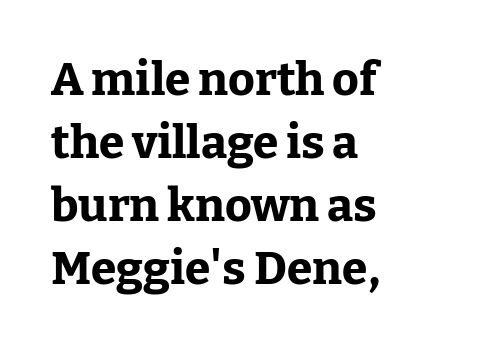
Q: Is the text bold? A: Yes.
Q: Is the text italic (slanted)? A: No, it is upright.
Q: Is the typeface a serif or a sans-serif typeface? A: Serif.
Q: Is the text underlined? A: No.
Q: How is the paragraph aligned? A: Left-aligned.
Q: Is the spacing between letters normal or unusually wide? A: Normal.
Q: Is the spacing between lines tight, normal or loose? A: Normal.
Q: Width (condensed, normal, or wide)? A: Normal.
Q: Stroke contrast? A: Low.
Q: x-height? A: Medium.
Q: Monospaced? A: No.
